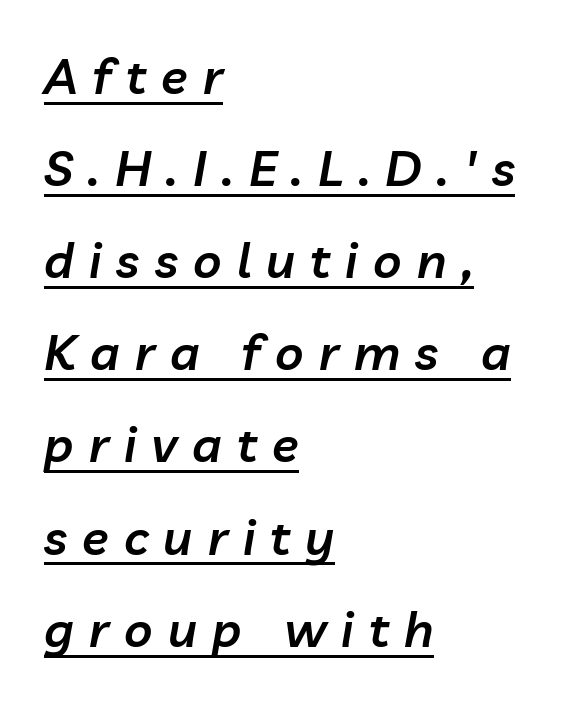
{"italic": "yes", "lean": "right", "slant_degrees": 10, "bold": "semi", "weight": "semibold", "width": "normal", "stroke_contrast": "low", "x_height": "medium", "monospaced": "no", "underline": "yes", "align": "left", "line_spacing_ratio": 1.88, "letter_spacing": "wide", "letter_spacing_em": 0.31, "glyph_px": 49}
